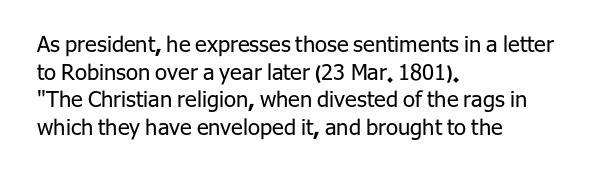
{"italic": "no", "bold": "no", "underline": "no", "align": "left", "line_spacing": "normal", "line_spacing_ratio": 1.26, "letter_spacing": "normal", "letter_spacing_em": 0.0, "glyph_px": 22}
